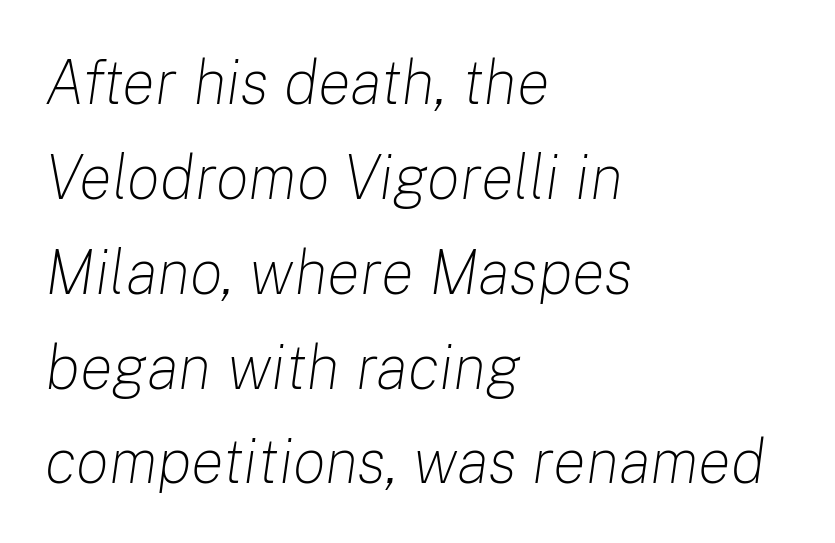
Q: Is the text bold? A: No.
Q: Is the text italic (slanted)? A: Yes, it leans right by about 8 degrees.
Q: Is the text underlined? A: No.
Q: How is the paragraph aligned? A: Left-aligned.
Q: Is the spacing between letters normal or unusually wide? A: Normal.
Q: Is the spacing between lines tight, normal or loose? A: Normal.
Q: Width (condensed, normal, or wide)? A: Normal.
Q: Stroke contrast? A: Low.
Q: x-height? A: Medium.
Q: Monospaced? A: No.
